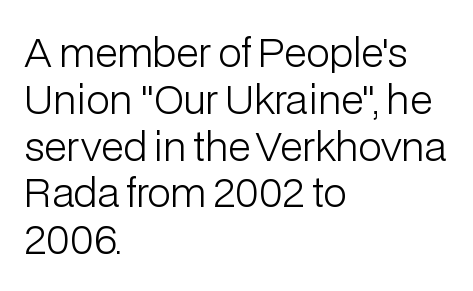
A roman cut, with each character standing at attention. Serif or sans? Sans — the stroke terminals are bare. The weight would be labelled regular, book, light, or lighter still. The baseline area is clear.
